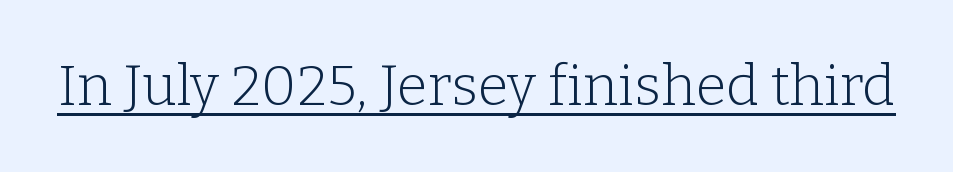
The glyphs in this specimen are seriffed. The words here are underlined. The rendering uses natural spacing where letterforms have individual widths. A typesetter would call this zero additional tracking. Nope, not italic — everything's standing straight.
